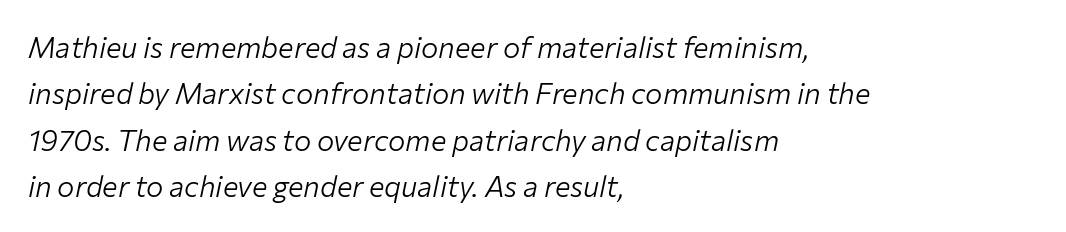
The image shows 29 px light type, italic (leaning right); set left-aligned, normal line spacing (1.6x), normal letter spacing, not underlined; low stroke contrast and a medium x-height.
